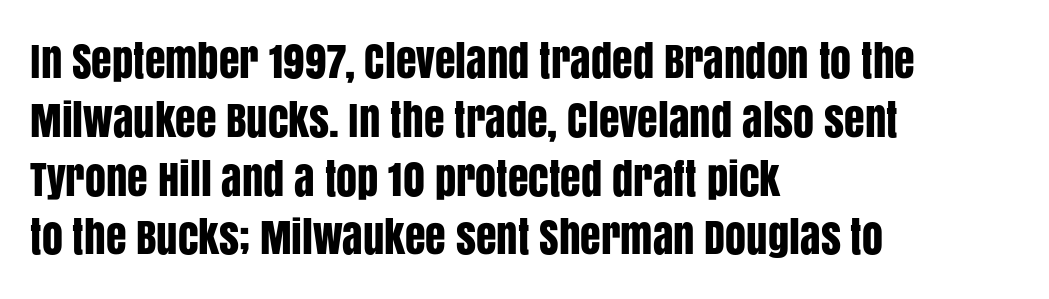
The area under the type is left untouched. This block has exactly the height ordinary leading produces. In terms of letterform style, serifs are entirely absent. The passage shown is typed in a proportional face where columns would drift. Alignment: flush left. Look at the tracking — it's just the regular setting, nothing added.
